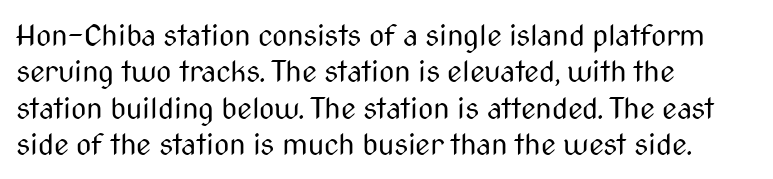
The type family on display is of the sans-serif kind. The face used here is rendered with its standard letterfit. Leftover space on each line is placed entirely after the last word. Lines of text with bare space underneath. Rendered with straight, roman letterforms.
